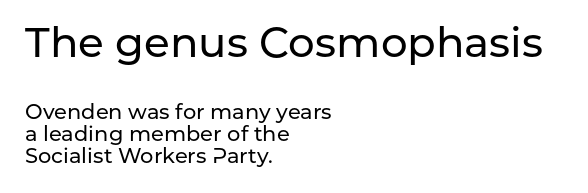
Q: Is the text italic (slanted)? A: No, it is upright.
Q: Is the typeface a serif or a sans-serif typeface? A: Sans-serif.
Q: Is the text underlined? A: No.
Q: How is the paragraph aligned? A: Left-aligned.
Q: Is the spacing between letters normal or unusually wide? A: Normal.
Q: Is the spacing between lines tight, normal or loose? A: Tight.
Q: Which block of text is set in a larger size, the first (top) or the second (bottom)? A: The first (top) one.
Q: Width (condensed, normal, or wide)? A: Normal.
Q: Stroke contrast? A: Low.
Q: x-height? A: Medium.
Q: Monospaced? A: No.
